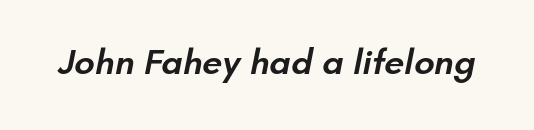
The image shows 36 px semibold sans-serif type; set normal letter spacing, not underlined; low stroke contrast and a small x-height.
